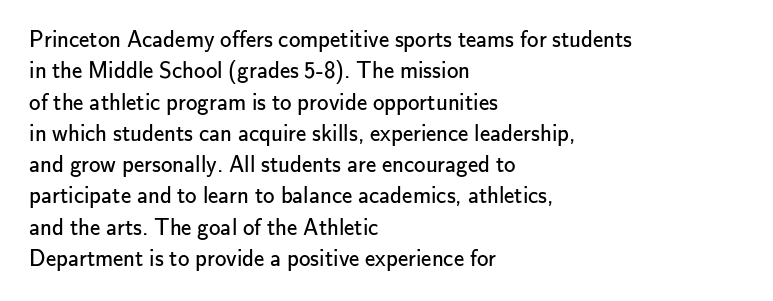
Q: Is the text bold? A: No.
Q: Is the text italic (slanted)? A: No, it is upright.
Q: Is the text underlined? A: No.
Q: How is the paragraph aligned? A: Left-aligned.
Q: Is the spacing between letters normal or unusually wide? A: Normal.
Q: Is the spacing between lines tight, normal or loose? A: Normal.
